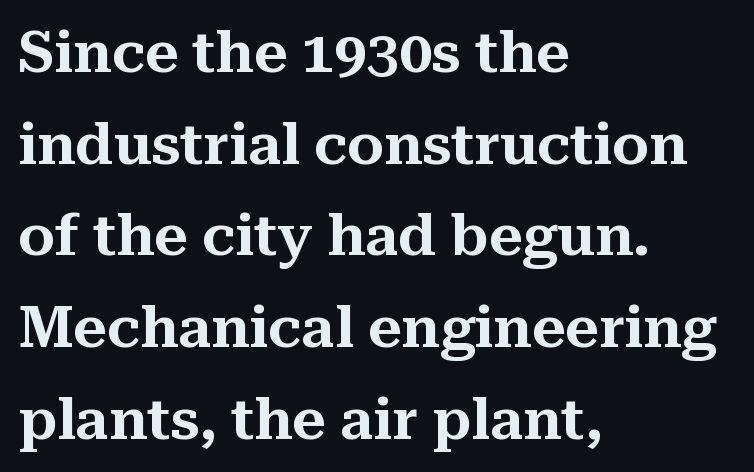
Q: Is the text italic (slanted)? A: No, it is upright.
Q: Is the typeface a serif or a sans-serif typeface? A: Serif.
Q: Is the text underlined? A: No.
Q: How is the paragraph aligned? A: Left-aligned.
Q: Is the spacing between letters normal or unusually wide? A: Normal.
Q: Is the spacing between lines tight, normal or loose? A: Normal.
Q: Width (condensed, normal, or wide)? A: Normal.
Q: Stroke contrast? A: Medium.
Q: x-height? A: Medium.
Q: Monospaced? A: No.
